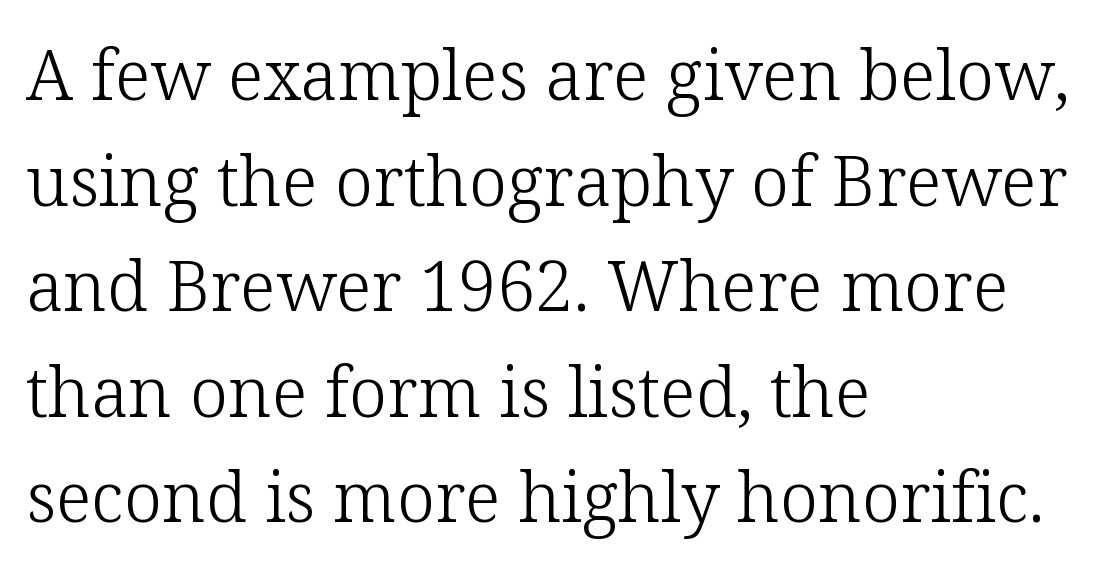
Q: Is the text bold? A: No.
Q: Is the text italic (slanted)? A: No, it is upright.
Q: Is the typeface a serif or a sans-serif typeface? A: Serif.
Q: Is the text underlined? A: No.
Q: How is the paragraph aligned? A: Left-aligned.
Q: Is the spacing between letters normal or unusually wide? A: Normal.
Q: Is the spacing between lines tight, normal or loose? A: Normal.
Q: Width (condensed, normal, or wide)? A: Normal.
Q: Stroke contrast? A: Low.
Q: x-height? A: Medium.
Q: Monospaced? A: No.
